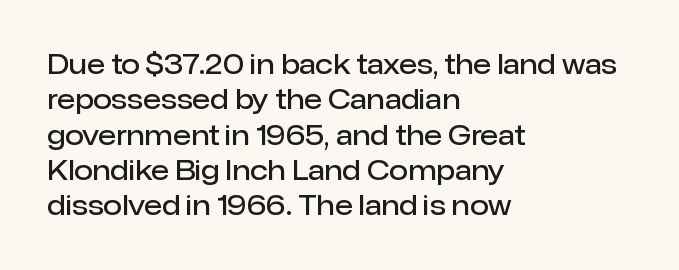
Nobody drew a line under any word here. In terms of leading, this rendering sits right in the middle. Typographic density is moderately raised because the face is semibold. Standard letterfit; no display-style spreading of the glyphs. The text block is weighted toward the left margin, trailing off unevenly rightward. The lettering stays uniformly vertical, giving the passage a roman look.
